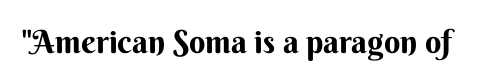
{"serif": "no", "italic": "no", "width": "normal", "stroke_contrast": "medium", "x_height": "small", "monospaced": "no", "underline": "no", "letter_spacing": "normal", "letter_spacing_em": 0.0, "glyph_px": 32}
